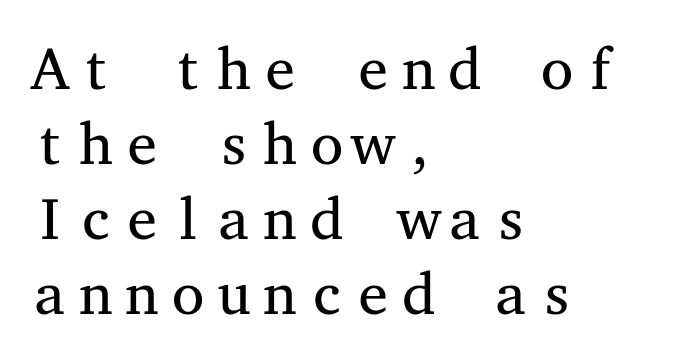
Q: Is the text bold? A: No.
Q: Is the text italic (slanted)? A: No, it is upright.
Q: Is the typeface a serif or a sans-serif typeface? A: Serif.
Q: Is the text underlined? A: No.
Q: How is the paragraph aligned? A: Left-aligned.
Q: Is the spacing between letters normal or unusually wide? A: Normal.
Q: Is the spacing between lines tight, normal or loose? A: Normal.
Q: Width (condensed, normal, or wide)? A: Wide.
Q: Stroke contrast? A: Medium.
Q: x-height? A: Medium.
Q: Monospaced? A: Yes.
